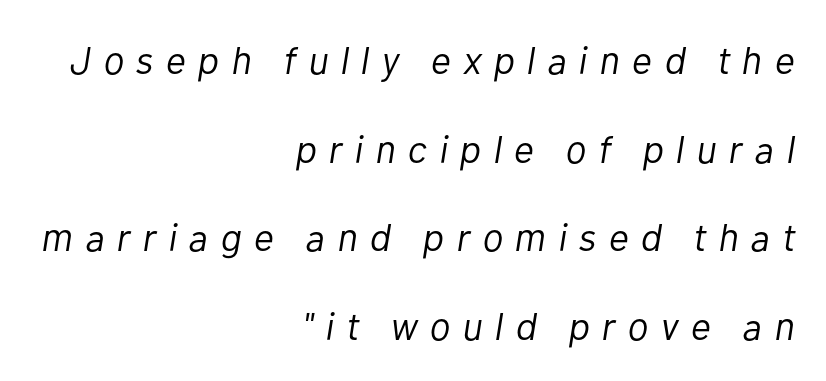
The image shows 39 px light type, italic (leaning right); set right-aligned, loose line spacing (2.27x), unusually wide letter spacing (+0.31 em), not underlined; low stroke contrast and a medium x-height.
